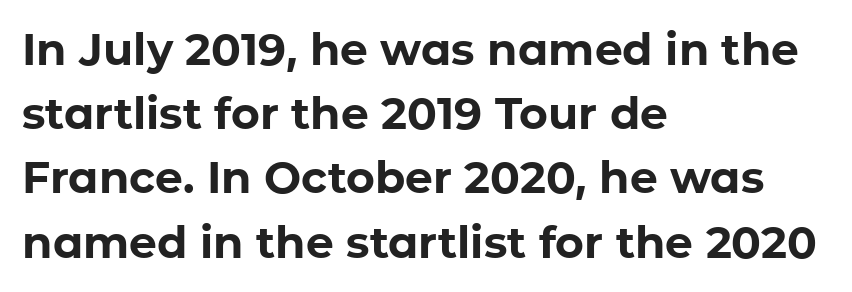
The image shows 44 px bold sans-serif type, upright; set left-aligned, normal line spacing (1.46x), normal letter spacing, not underlined; low stroke contrast and a medium x-height.
